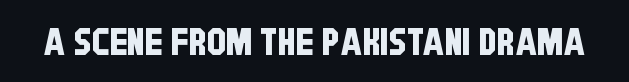
Observe the ordinary spacing: letters are neighbours, not strangers. Lines of text with bare space underneath. Type style note: lacks serifs. Each letter keeps its own natural width here, so spacing adapts to shape.
